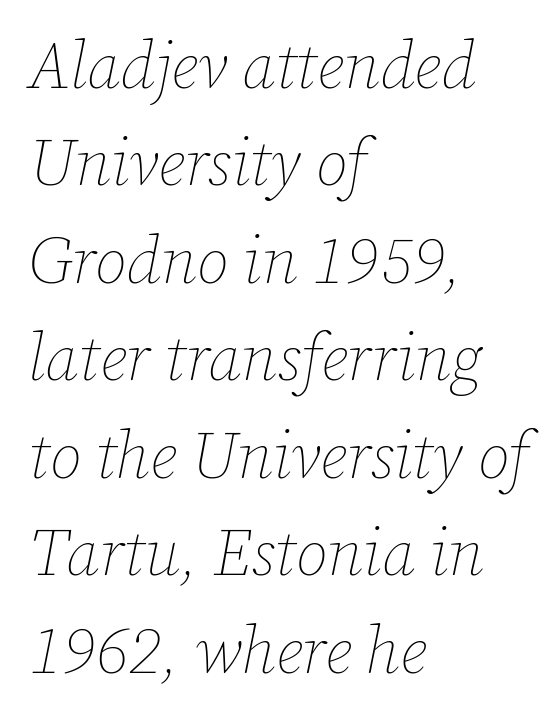
The image shows 65 px thin type, italic (leaning right); set left-aligned, normal line spacing (1.5x), normal letter spacing, not underlined; low stroke contrast and a medium x-height.
